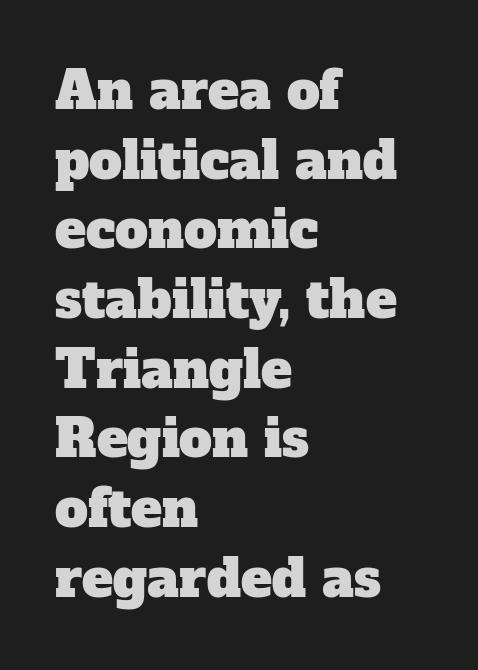
A serif font was chosen for this passage. Think of a printed novel: that variable character pitch is what you see here. Check the space under the baseline: it is left empty. Visually the block forms a straight wall on the left and a jagged coastline on the right.
